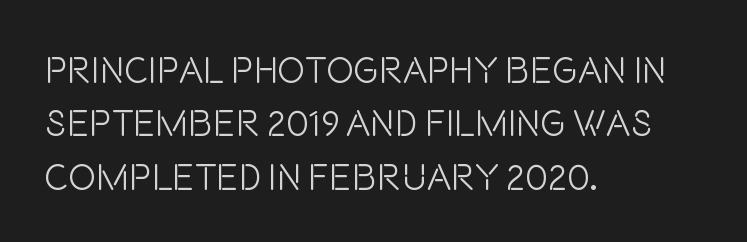
Q: Is the text bold? A: No.
Q: Is the text italic (slanted)? A: No, it is upright.
Q: Is the typeface a serif or a sans-serif typeface? A: Sans-serif.
Q: Is the text underlined? A: No.
Q: How is the paragraph aligned? A: Left-aligned.
Q: Is the spacing between letters normal or unusually wide? A: Normal.
Q: Is the spacing between lines tight, normal or loose? A: Normal.
Q: Width (condensed, normal, or wide)? A: Condensed.
Q: Stroke contrast? A: Low.
Q: x-height? A: Large.
Q: Monospaced? A: No.
